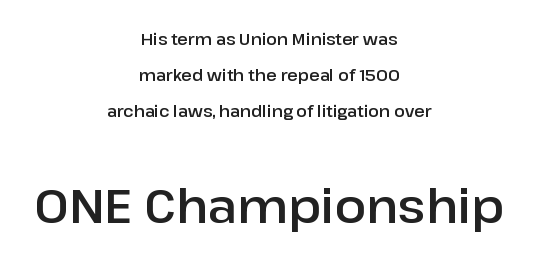
Q: Is the text italic (slanted)? A: No, it is upright.
Q: Is the typeface a serif or a sans-serif typeface? A: Sans-serif.
Q: Is the text underlined? A: No.
Q: How is the paragraph aligned? A: Centered.
Q: Is the spacing between letters normal or unusually wide? A: Normal.
Q: Is the spacing between lines tight, normal or loose? A: Loose.
Q: Which block of text is set in a larger size, the first (top) or the second (bottom)? A: The second (bottom) one.
Q: Width (condensed, normal, or wide)? A: Normal.
Q: Stroke contrast? A: Low.
Q: x-height? A: Medium.
Q: Monospaced? A: No.
